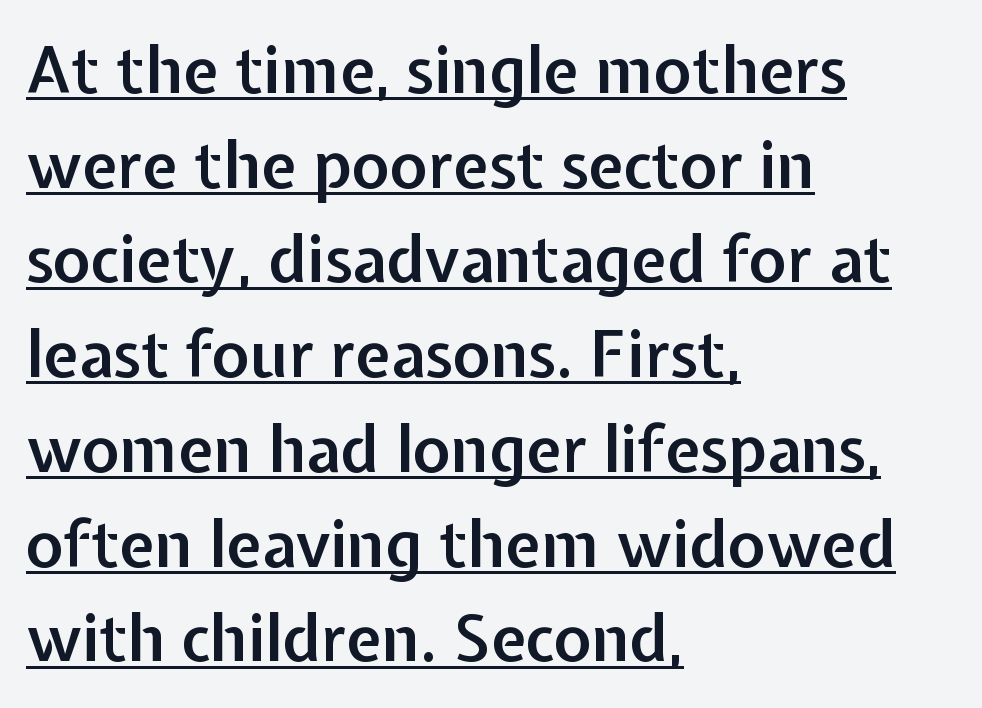
The image shows 64 px semibold sans-serif type, upright; set left-aligned, normal line spacing (1.48x), normal letter spacing, underlined; low stroke contrast and a medium x-height.
